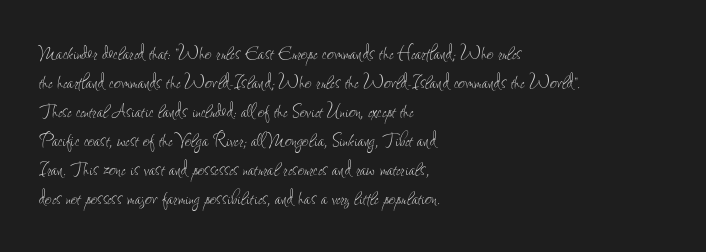
Q: Is the text bold? A: No.
Q: Is the text italic (slanted)? A: Yes.
Q: Is the text underlined? A: No.
Q: How is the paragraph aligned? A: Left-aligned.
Q: Is the spacing between letters normal or unusually wide? A: Normal.
Q: Is the spacing between lines tight, normal or loose? A: Normal.
